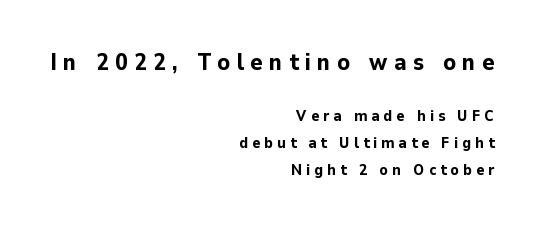
{"italic": "no", "bold": "yes", "underline": "no", "align": "right", "line_spacing_ratio": 1.78, "letter_spacing": "wide", "letter_spacing_em": 0.28, "larger_block": "first", "size_ratio": 1.53, "glyph_px": 23}
